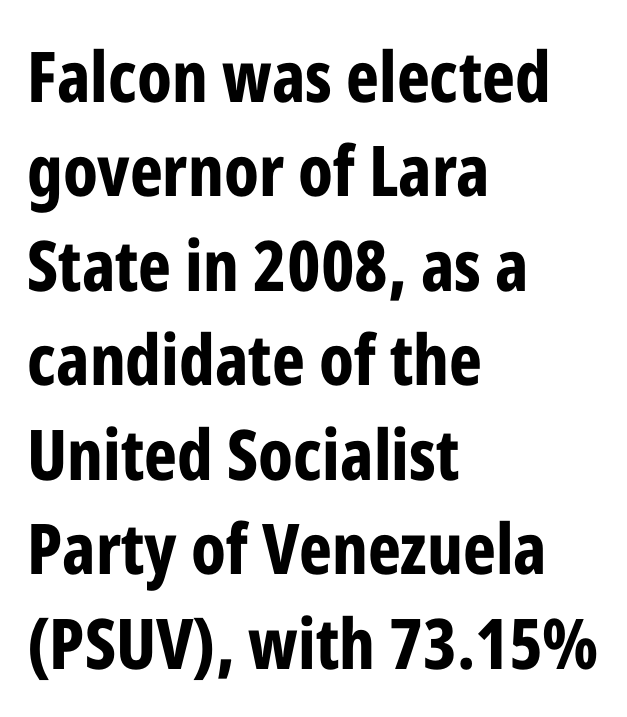
The rag falls on the right side of this text block. The type family on display is of the sans-serif kind. The lettering holds an erect, upright posture throughout. Regarding leading, the lines here are spaced in the standard way.
